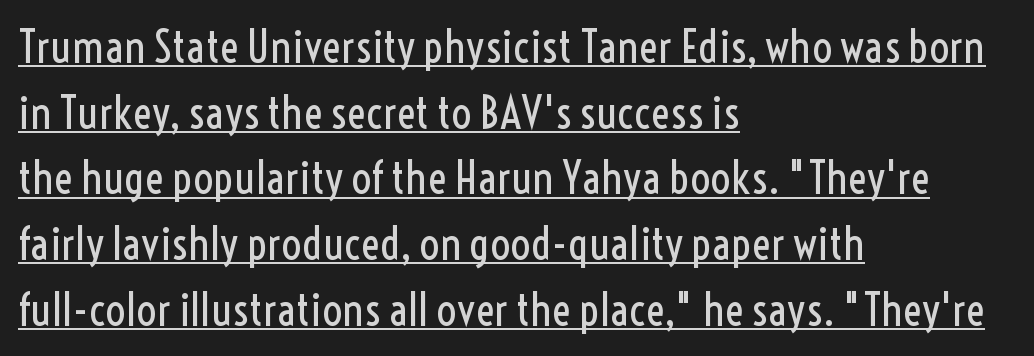
The image shows 45 px regular-weight, condensed sans-serif type, upright; set left-aligned, normal line spacing (1.46x), normal letter spacing, underlined; a medium x-height.
